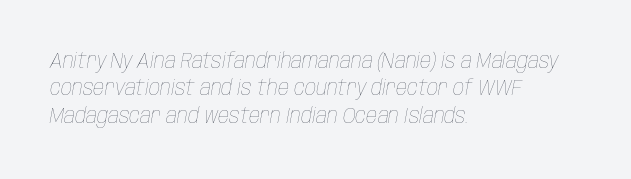
These glyphs show unthickened strokes, regular width or finer. Tracking here is standard; glyphs follow each other at the usual distance. Rendered with sloped, italic letterforms. A student would call this left alignment; a typographer would say flush left, rag right.
